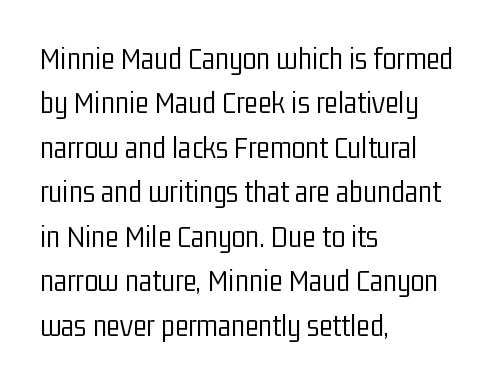
The area under the type is left untouched. Is the type heavy? It reads as light-to-regular instead. The rendering uses a moderate line-height, typical for paragraphs. The horizontal fit of the characters is conventional and even. The letters advance in unequal steps, a hallmark of proportional type.
